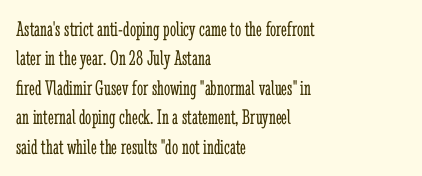
{"italic": "no", "bold": "no", "underline": "no", "align": "left", "line_spacing": "normal", "line_spacing_ratio": 1.34, "letter_spacing": "normal", "letter_spacing_em": 0.0, "glyph_px": 22}
